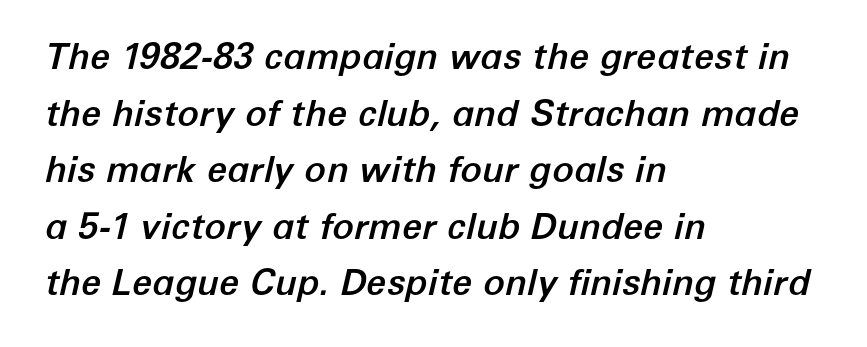
The image shows 36 px text type, italic (leaning right); set left-aligned, normal line spacing (1.57x), normal letter spacing, not underlined; low stroke contrast and a medium x-height.
